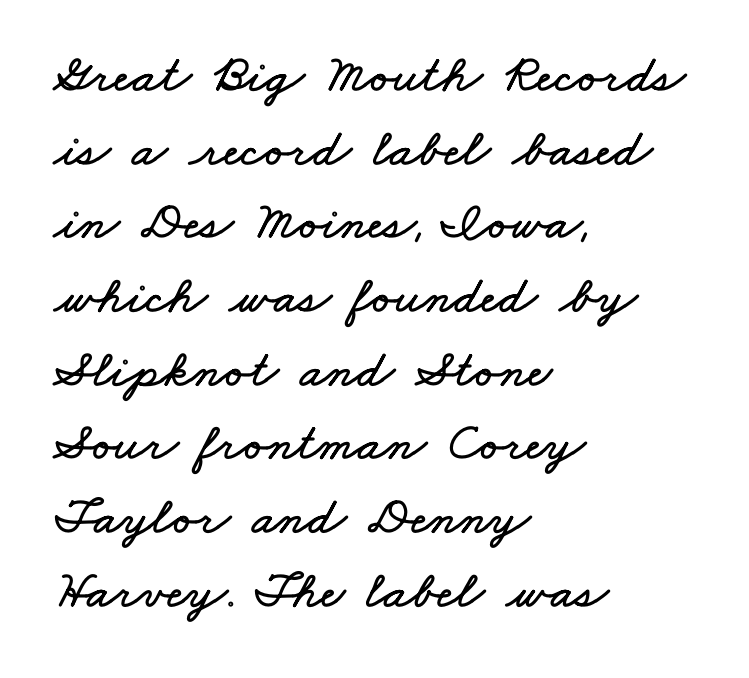
In terms of leading, this rendering sits right in the middle. Spacing between characters is what you'd get straight out of the box. Any mark beneath the type? The region is blank. Alignment: flush left.
